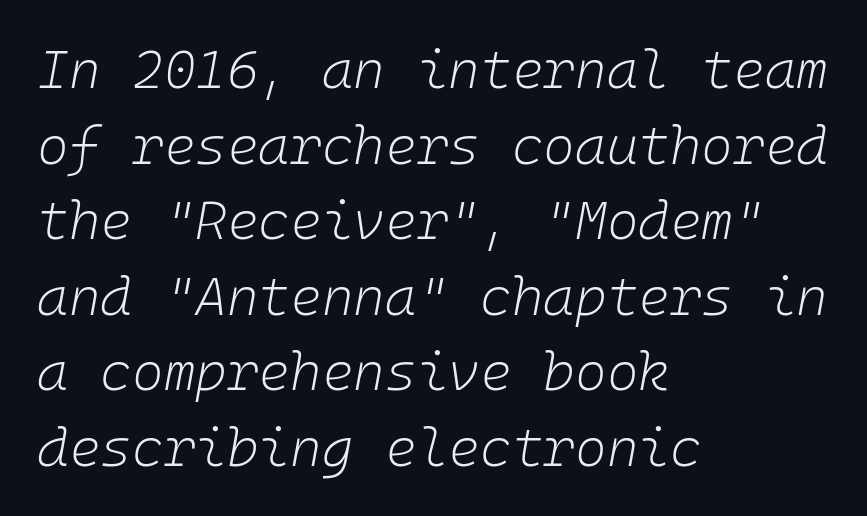
{"italic": "yes", "lean": "right", "slant_degrees": 10, "bold": "no", "weight": "light", "width": "normal", "stroke_contrast": "low", "x_height": "medium", "underline": "no", "align": "left", "line_spacing": "normal", "line_spacing_ratio": 1.4, "letter_spacing": "normal", "letter_spacing_em": 0.0, "glyph_px": 54}
